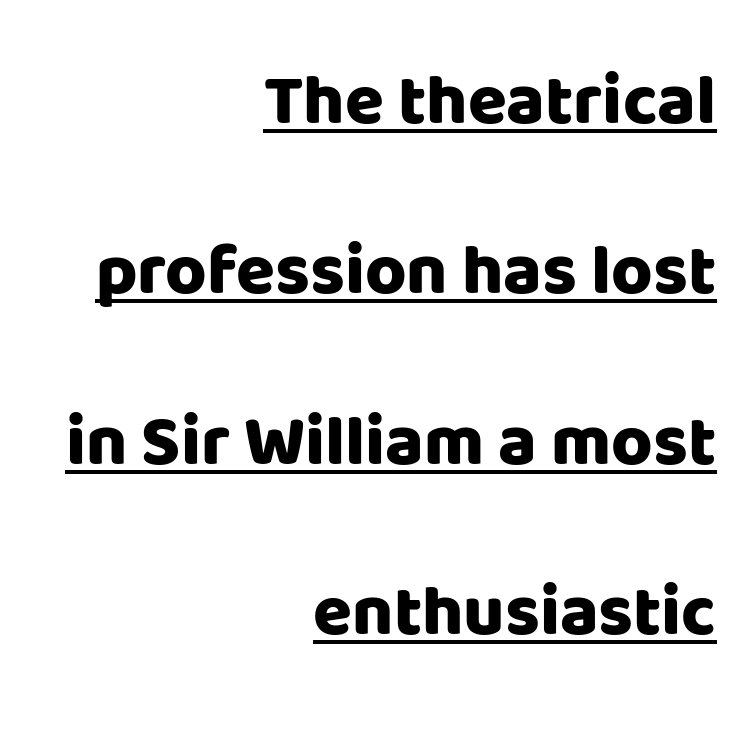
{"serif": "no", "italic": "no", "bold": "yes", "weight": "heavy", "width": "normal", "stroke_contrast": "low", "x_height": "large", "monospaced": "no", "underline": "yes", "align": "right", "line_spacing": "loose", "line_spacing_ratio": 2.4, "letter_spacing": "normal", "letter_spacing_em": 0.0, "glyph_px": 71}
